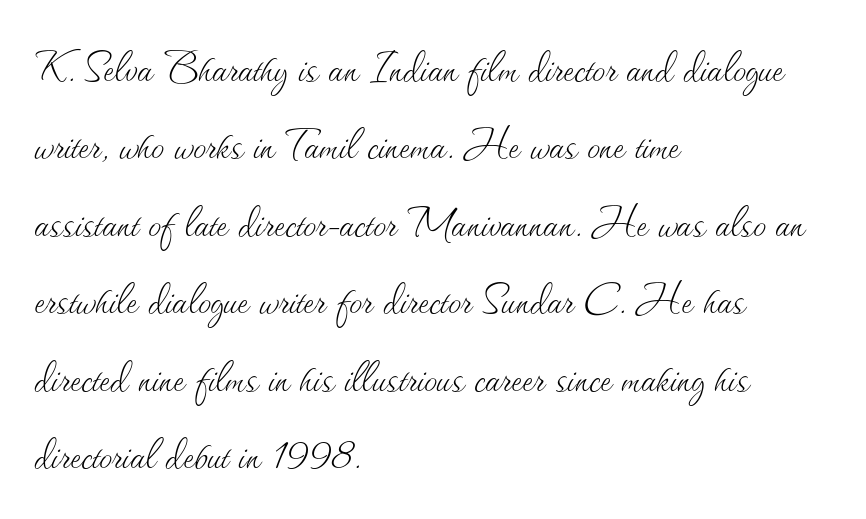
{"bold": "no", "weight": "thin", "width": "normal", "stroke_contrast": "medium", "x_height": "small", "monospaced": "no", "underline": "no", "align": "left", "line_spacing": "normal", "line_spacing_ratio": 1.49, "letter_spacing": "normal", "letter_spacing_em": 0.0, "glyph_px": 52}
